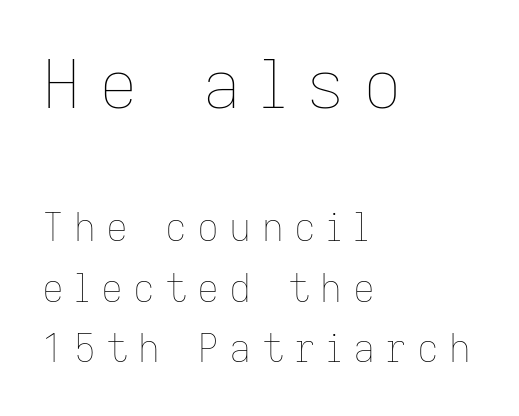
Do the characters align in a grid? No, the font is proportional. The space between consecutive lines is moderate. Loose tracking; the words dissolve into strings of separated letters. A classic flush-left, rag-right setting is used for this passage. Underline: absent.
